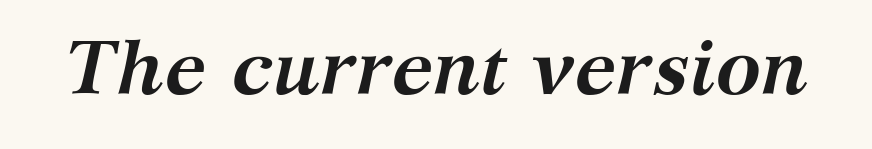
{"serif": "yes", "italic": "yes", "lean": "right", "slant_degrees": 12, "bold": "yes", "weight": "semibold", "width": "normal", "stroke_contrast": "medium", "x_height": "medium", "monospaced": "no", "underline": "no", "letter_spacing": "normal", "letter_spacing_em": 0.0, "glyph_px": 76}
